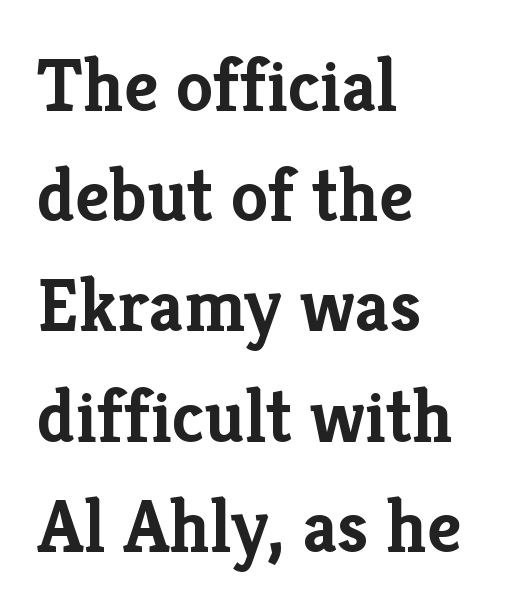
{"serif": "yes", "italic": "no", "bold": "yes", "weight": "semibold", "width": "normal", "stroke_contrast": "low", "x_height": "medium", "monospaced": "no", "underline": "no", "align": "left", "line_spacing": "normal", "line_spacing_ratio": 1.47, "letter_spacing": "normal", "letter_spacing_em": 0.0, "glyph_px": 75}
